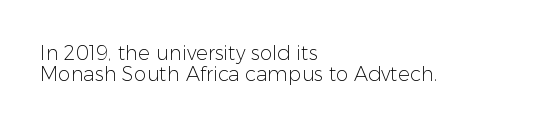
Q: Is the text bold? A: No.
Q: Is the text italic (slanted)? A: No, it is upright.
Q: Is the text underlined? A: No.
Q: How is the paragraph aligned? A: Left-aligned.
Q: Is the spacing between letters normal or unusually wide? A: Normal.
Q: Is the spacing between lines tight, normal or loose? A: Tight.
